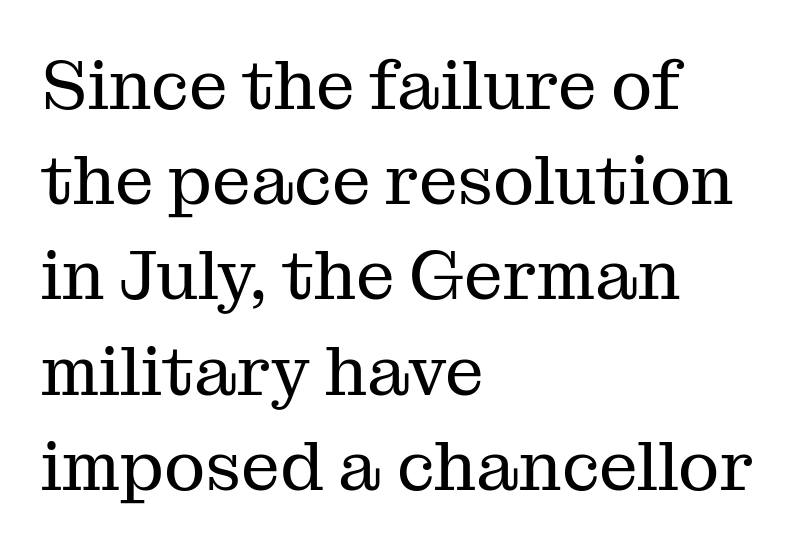
Q: Is the text bold? A: No.
Q: Is the text italic (slanted)? A: No, it is upright.
Q: Is the typeface a serif or a sans-serif typeface? A: Serif.
Q: Is the text underlined? A: No.
Q: How is the paragraph aligned? A: Left-aligned.
Q: Is the spacing between letters normal or unusually wide? A: Normal.
Q: Is the spacing between lines tight, normal or loose? A: Normal.
Q: Width (condensed, normal, or wide)? A: Normal.
Q: Stroke contrast? A: Medium.
Q: x-height? A: Medium.
Q: Monospaced? A: No.
